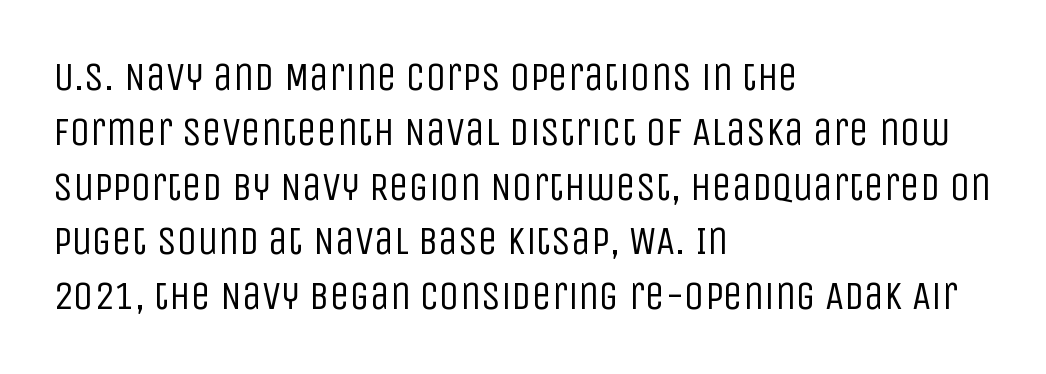
The image shows 40 px regular-weight, condensed sans-serif type, upright; set left-aligned, normal line spacing (1.37x), normal letter spacing, not underlined; low stroke contrast and a large x-height.
